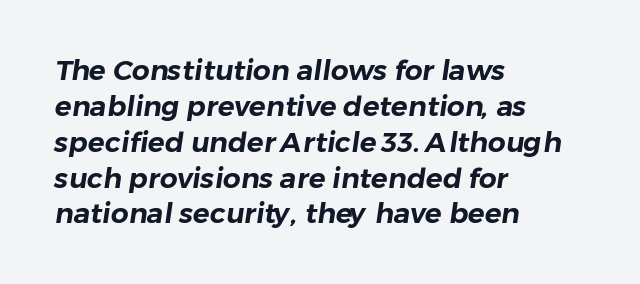
{"serif": "no", "width": "normal", "stroke_contrast": "low", "x_height": "medium", "monospaced": "no", "underline": "no", "align": "left", "line_spacing": "normal", "line_spacing_ratio": 1.28, "letter_spacing": "normal", "letter_spacing_em": 0.0, "glyph_px": 28}
